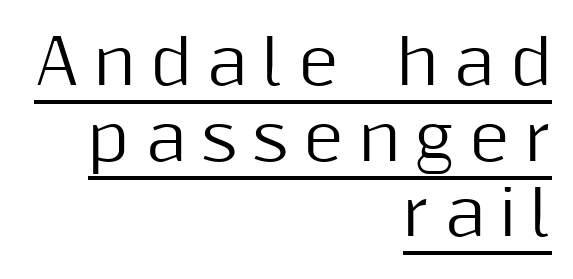
Q: Is the text italic (slanted)? A: No, it is upright.
Q: Is the typeface a serif or a sans-serif typeface? A: Sans-serif.
Q: Is the text underlined? A: Yes.
Q: How is the paragraph aligned? A: Right-aligned.
Q: Is the spacing between letters normal or unusually wide? A: Unusually wide.
Q: Width (condensed, normal, or wide)? A: Normal.
Q: Stroke contrast? A: Medium.
Q: x-height? A: Medium.
Q: Monospaced? A: No.
